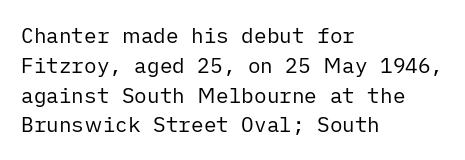
The image shows 21 px text type, upright; set left-aligned, normal line spacing (1.42x), normal letter spacing, not underlined.
